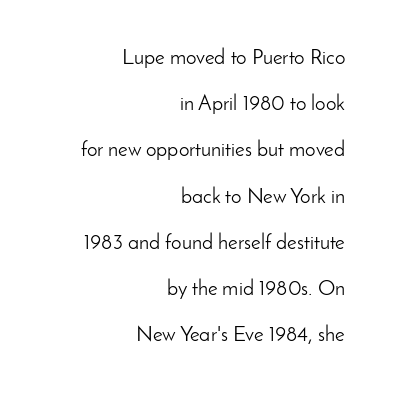
The image shows 21 px text type, upright; set right-aligned, loose line spacing (2.2x), normal letter spacing, not underlined.
